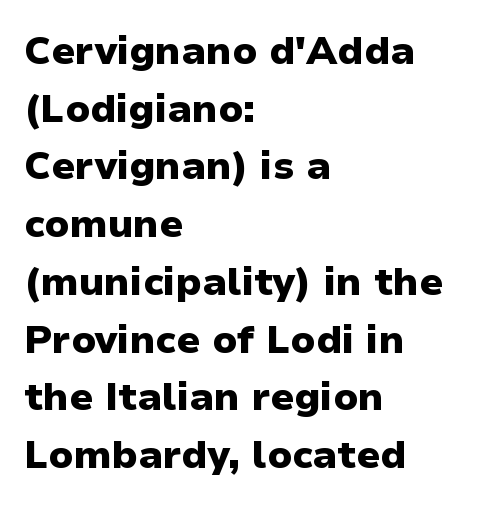
The image shows 39 px heavy sans-serif type, upright; set left-aligned, normal line spacing (1.48x), normal letter spacing, not underlined; low stroke contrast and a medium x-height.
